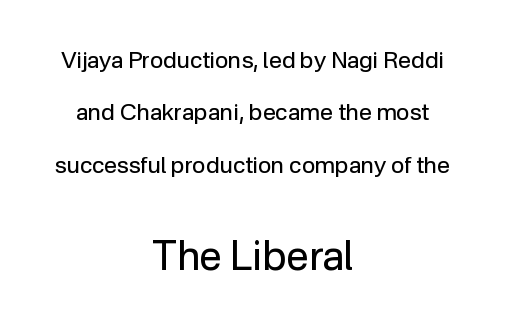
Q: Is the text bold? A: No.
Q: Is the text italic (slanted)? A: No, it is upright.
Q: Is the typeface a serif or a sans-serif typeface? A: Sans-serif.
Q: Is the text underlined? A: No.
Q: How is the paragraph aligned? A: Centered.
Q: Is the spacing between letters normal or unusually wide? A: Normal.
Q: Is the spacing between lines tight, normal or loose? A: Loose.
Q: Which block of text is set in a larger size, the first (top) or the second (bottom)? A: The second (bottom) one.
Q: Width (condensed, normal, or wide)? A: Normal.
Q: Stroke contrast? A: Low.
Q: x-height? A: Medium.
Q: Monospaced? A: No.
